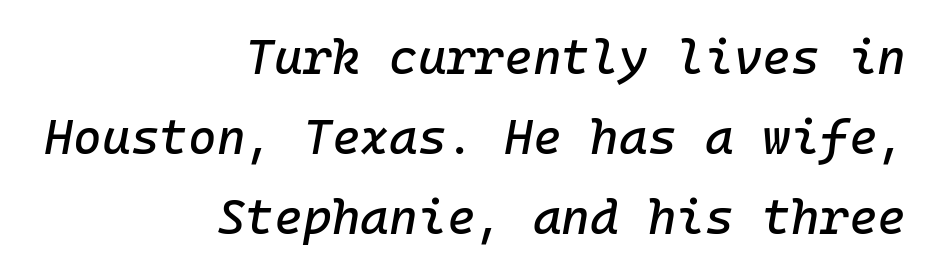
Q: Is the text italic (slanted)? A: Yes, it leans right by about 10 degrees.
Q: Is the text underlined? A: No.
Q: How is the paragraph aligned? A: Right-aligned.
Q: Is the spacing between letters normal or unusually wide? A: Normal.
Q: Is the spacing between lines tight, normal or loose? A: Normal.
Q: Width (condensed, normal, or wide)? A: Normal.
Q: Stroke contrast? A: Low.
Q: x-height? A: Medium.
Q: Monospaced? A: Yes.
